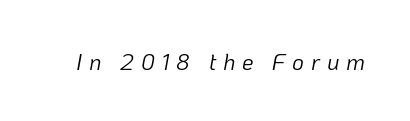
The image shows 23 px text type, italic (leaning right); set unusually wide letter spacing (+0.29 em), not underlined.
